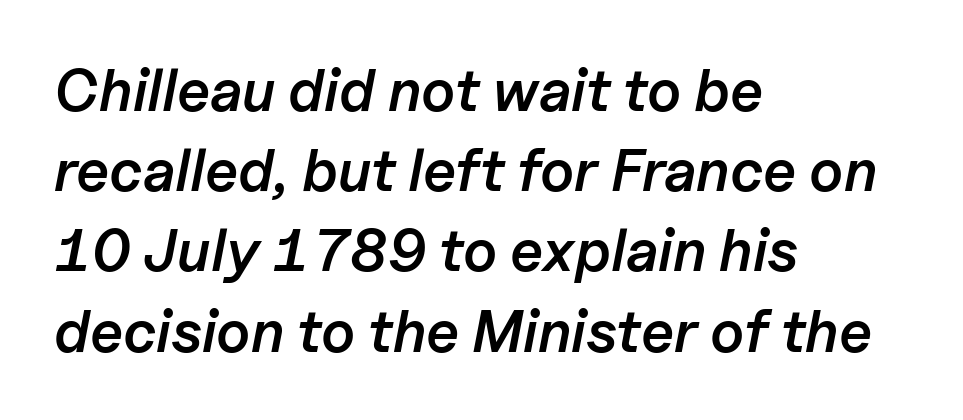
Q: Is the text bold? A: Semi-bold.
Q: Is the text italic (slanted)? A: Yes, it leans right by about 11 degrees.
Q: Is the text underlined? A: No.
Q: How is the paragraph aligned? A: Left-aligned.
Q: Is the spacing between letters normal or unusually wide? A: Normal.
Q: Is the spacing between lines tight, normal or loose? A: Normal.
Q: Width (condensed, normal, or wide)? A: Normal.
Q: Stroke contrast? A: Low.
Q: x-height? A: Medium.
Q: Monospaced? A: No.
